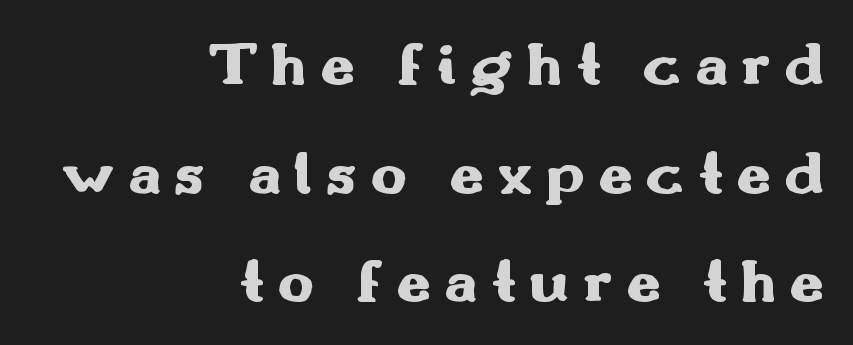
Each row of text sits above clean, open space. Reading down the block, your eye finds every line finishing at a fixed right position. Students, note that the glyphs here are deliberately spaced far apart. The passage shown is typed in a proportional face where columns would drift. Serif or sans? Sans — the stroke terminals are bare. When letters stand straight like this, we call the style roman or upright.
